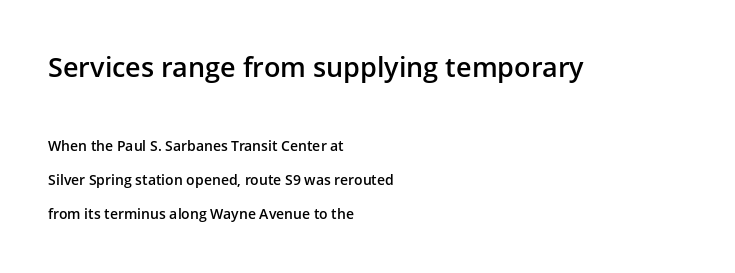
Q: Is the text bold? A: Semi-bold.
Q: Is the text italic (slanted)? A: No, it is upright.
Q: Is the text underlined? A: No.
Q: How is the paragraph aligned? A: Left-aligned.
Q: Is the spacing between letters normal or unusually wide? A: Normal.
Q: Is the spacing between lines tight, normal or loose? A: Loose.
Q: Which block of text is set in a larger size, the first (top) or the second (bottom)? A: The first (top) one.
